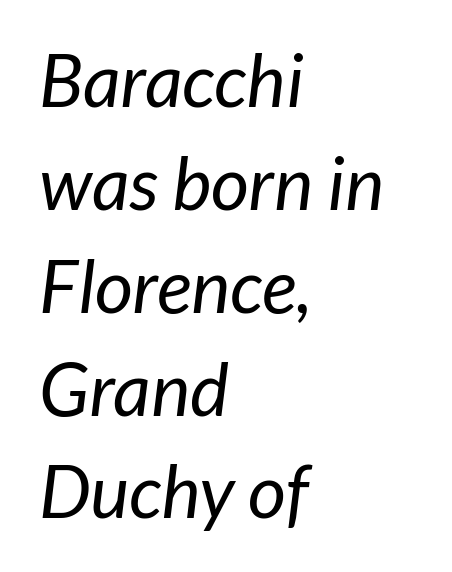
The rendering uses natural spacing where letterforms have individual widths. Weight class: somewhere from thin through regular. In CSS terms this would be text-align: left. Bare-footed words on every line.
